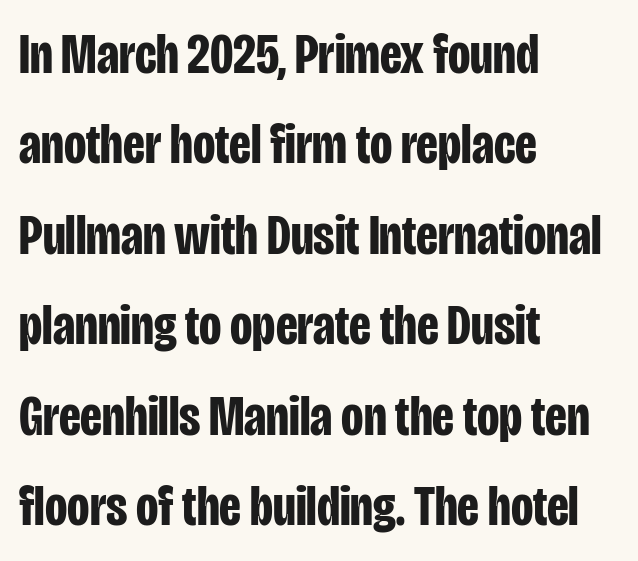
The image shows 58 px bold, condensed sans-serif type, upright; set left-aligned, normal line spacing (1.56x), normal letter spacing, not underlined; low stroke contrast and a large x-height.
